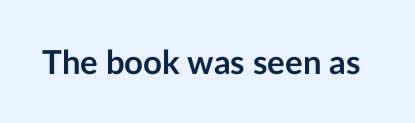
The image shows 33 px semibold sans-serif type, upright; set normal letter spacing, not underlined; low stroke contrast and a medium x-height.
